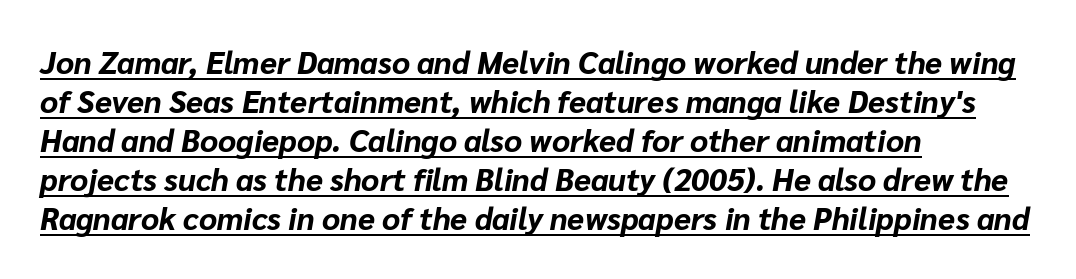
Q: Is the text bold? A: Yes.
Q: Is the text italic (slanted)? A: Yes, it leans right by about 10 degrees.
Q: Is the text underlined? A: Yes.
Q: How is the paragraph aligned? A: Left-aligned.
Q: Is the spacing between letters normal or unusually wide? A: Normal.
Q: Is the spacing between lines tight, normal or loose? A: Normal.
Q: Width (condensed, normal, or wide)? A: Normal.
Q: Stroke contrast? A: Low.
Q: x-height? A: Medium.
Q: Monospaced? A: No.
